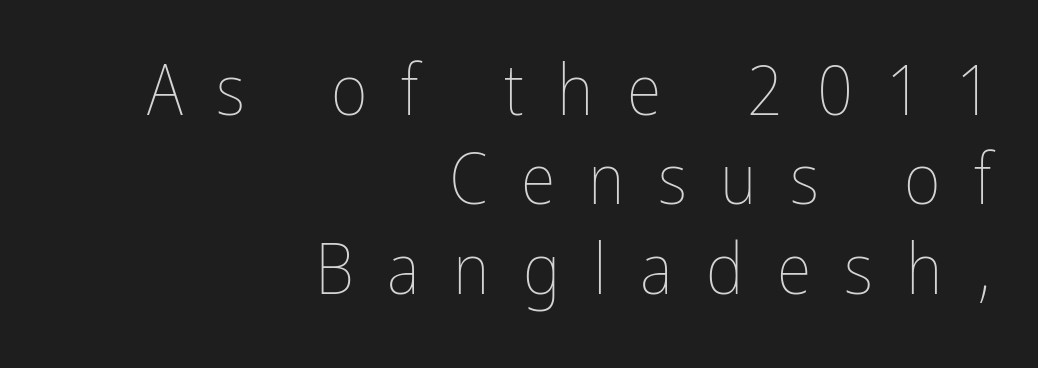
{"italic": "no", "bold": "no", "weight": "thin", "width": "condensed", "stroke_contrast": "low", "x_height": "medium", "monospaced": "no", "underline": "no", "align": "right", "line_spacing": "normal", "line_spacing_ratio": 1.26, "letter_spacing": "wide", "letter_spacing_em": 0.47, "glyph_px": 71}
